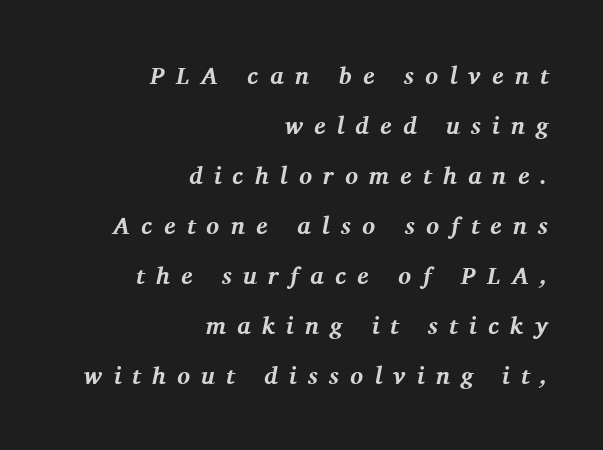
The image shows 24 px bold type, italic (leaning right); set right-aligned, loose line spacing (2.08x), unusually wide letter spacing (+0.47 em), not underlined.
